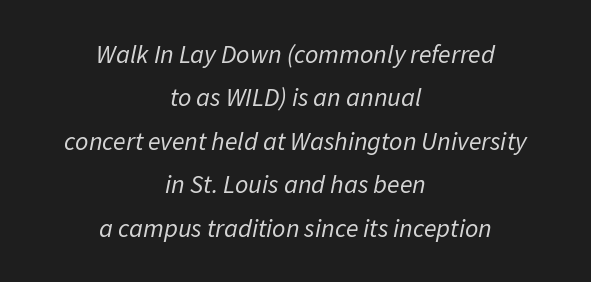
Unbolded letterforms with no extra heft. Visually the block forms a symmetrical silhouette, jagged on both flanks. Descender tails drop into unmarked territory. The typography opts for an oblique posture over an upright one. This sample keeps an unexceptional amount of space between lines. Spacing between characters is what you'd get straight out of the box.
